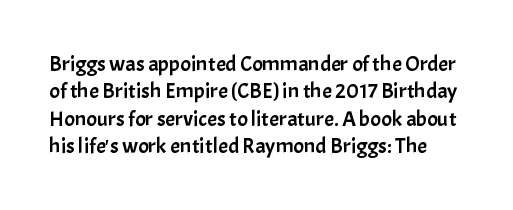
The line texture is even and compact thanks to regular tracking. This block has exactly the height ordinary leading produces. Italic? Not at all — the glyphs are vertical. Underlining? Definitely not there.
